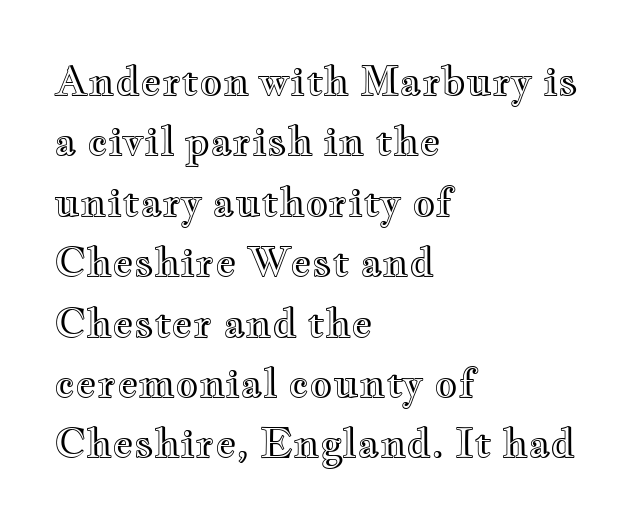
The image shows 40 px wide type, upright; set left-aligned, normal line spacing (1.51x), normal letter spacing, not underlined; a small x-height.
